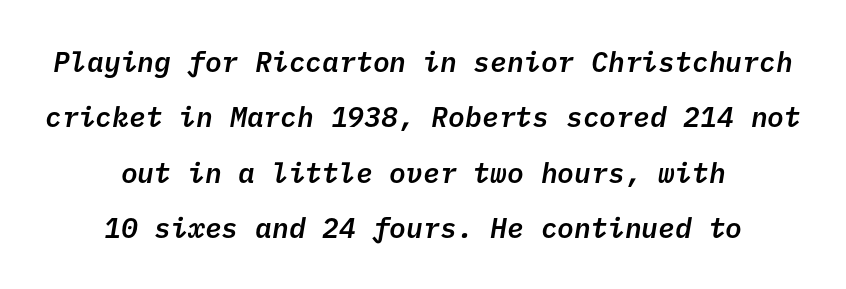
Q: Is the text bold? A: Semi-bold.
Q: Is the typeface a serif or a sans-serif typeface? A: Sans-serif.
Q: Is the text underlined? A: No.
Q: How is the paragraph aligned? A: Centered.
Q: Is the spacing between letters normal or unusually wide? A: Normal.
Q: Is the spacing between lines tight, normal or loose? A: Loose.
Q: Width (condensed, normal, or wide)? A: Normal.
Q: Stroke contrast? A: Low.
Q: x-height? A: Medium.
